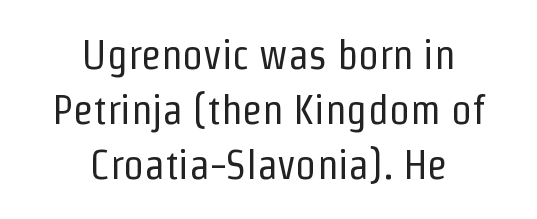
Q: Is the text bold? A: No.
Q: Is the text italic (slanted)? A: No, it is upright.
Q: Is the typeface a serif or a sans-serif typeface? A: Sans-serif.
Q: Is the text underlined? A: No.
Q: How is the paragraph aligned? A: Centered.
Q: Is the spacing between letters normal or unusually wide? A: Normal.
Q: Is the spacing between lines tight, normal or loose? A: Normal.
Q: Width (condensed, normal, or wide)? A: Condensed.
Q: Stroke contrast? A: Low.
Q: x-height? A: Medium.
Q: Monospaced? A: No.
